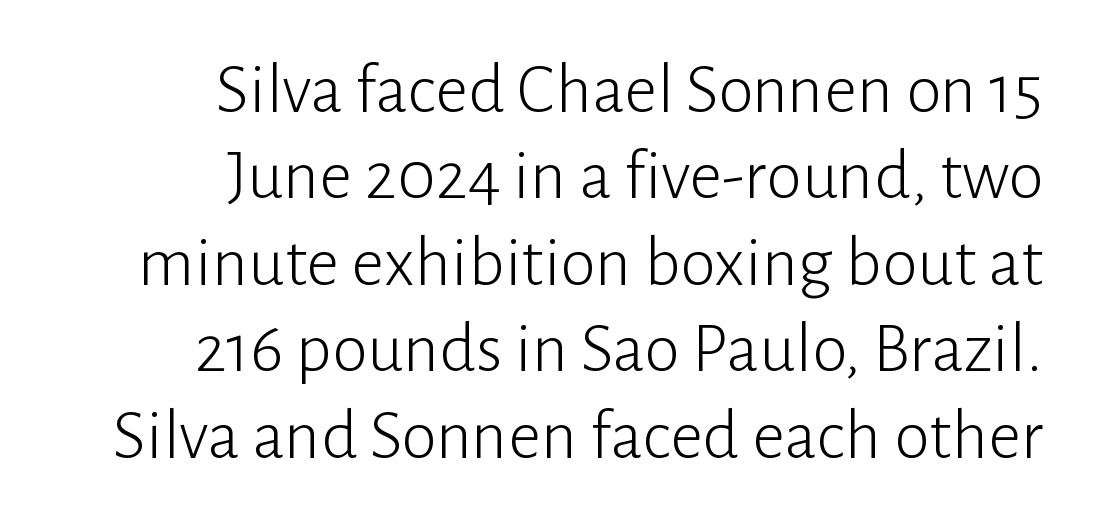
The image shows 72 px light sans-serif type, upright; set right-aligned, line spacing 1.2x, normal letter spacing, not underlined; low stroke contrast and a medium x-height.
